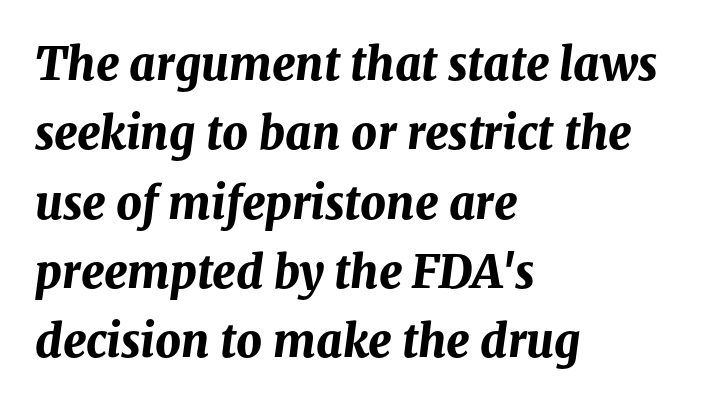
{"italic": "yes", "lean": "right", "slant_degrees": 8, "bold": "yes", "weight": "bold", "width": "normal", "stroke_contrast": "medium", "x_height": "medium", "monospaced": "no", "underline": "no", "align": "left", "line_spacing": "normal", "line_spacing_ratio": 1.54, "letter_spacing": "normal", "letter_spacing_em": 0.0, "glyph_px": 45}
